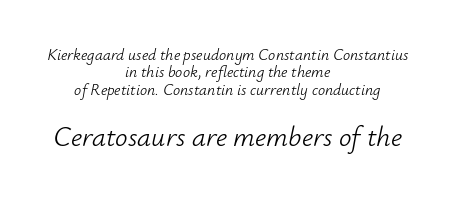
{"italic": "yes", "lean": "right", "slant_degrees": 12, "bold": "no", "weight": "light", "width": "normal", "stroke_contrast": "low", "x_height": "small", "monospaced": "no", "underline": "no", "align": "center", "line_spacing": "tight", "line_spacing_ratio": 1.09, "letter_spacing": "normal", "letter_spacing_em": 0.0, "larger_block": "second", "size_ratio": 1.75, "glyph_px": 28}
